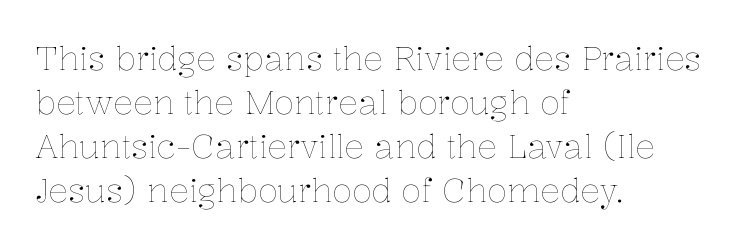
Caption: face not bold, strokes unweighted. Think of a printed novel: that variable character pitch is what you see here. The gap between lines stays unmarked. Casual observation: everything's shoved over to the left. The designer left line spacing at the default. Does the lettering tilt? It doesn't — this is upright.
